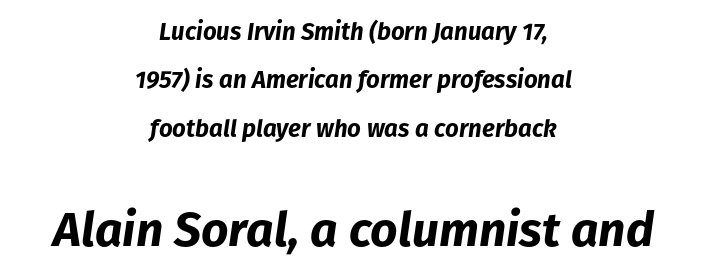
The image shows 48 px bold type, italic (leaning right); set centered, loose line spacing (2.02x), normal letter spacing, not underlined; the second (bottom) block is 2.0x larger; low stroke contrast and a medium x-height.
